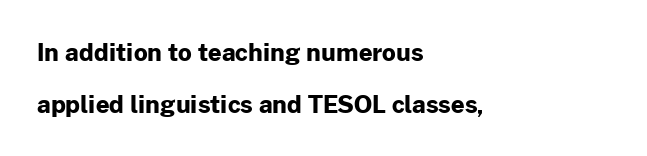
{"italic": "no", "bold": "yes", "underline": "no", "align": "left", "line_spacing": "loose", "line_spacing_ratio": 2.17, "letter_spacing": "normal", "letter_spacing_em": 0.0, "glyph_px": 24}
